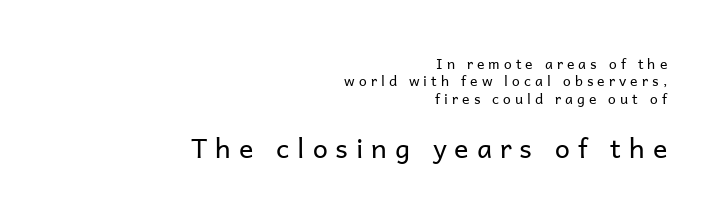
{"italic": "no", "bold": "no", "underline": "no", "align": "right", "line_spacing_ratio": 1.24, "letter_spacing": "wide", "letter_spacing_em": 0.29, "larger_block": "second", "size_ratio": 1.93, "glyph_px": 27}
